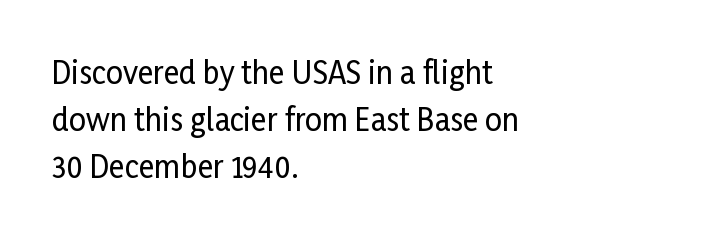
Q: Is the text italic (slanted)? A: No, it is upright.
Q: Is the typeface a serif or a sans-serif typeface? A: Sans-serif.
Q: Is the text underlined? A: No.
Q: How is the paragraph aligned? A: Left-aligned.
Q: Is the spacing between letters normal or unusually wide? A: Normal.
Q: Is the spacing between lines tight, normal or loose? A: Normal.
Q: Width (condensed, normal, or wide)? A: Condensed.
Q: Stroke contrast? A: Low.
Q: x-height? A: Medium.
Q: Monospaced? A: No.
